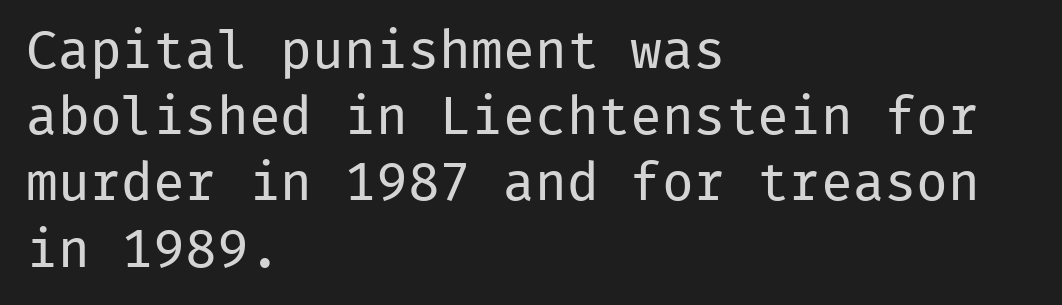
{"serif": "no", "italic": "no", "bold": "no", "weight": "regular", "width": "normal", "stroke_contrast": "low", "x_height": "medium", "monospaced": "yes", "underline": "no", "align": "left", "line_spacing": "normal", "line_spacing_ratio": 1.25, "letter_spacing": "normal", "letter_spacing_em": 0.0, "glyph_px": 53}
